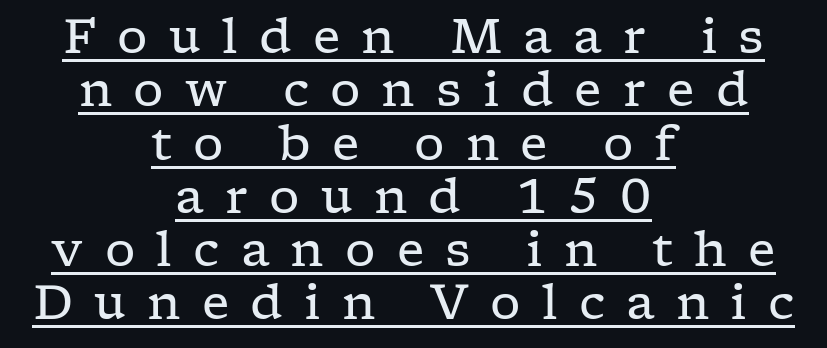
Q: Is the text bold? A: No.
Q: Is the text italic (slanted)? A: No, it is upright.
Q: Is the typeface a serif or a sans-serif typeface? A: Serif.
Q: Is the text underlined? A: Yes.
Q: How is the paragraph aligned? A: Centered.
Q: Is the spacing between letters normal or unusually wide? A: Unusually wide.
Q: Is the spacing between lines tight, normal or loose? A: Tight.
Q: Width (condensed, normal, or wide)? A: Wide.
Q: Stroke contrast? A: Low.
Q: x-height? A: Medium.
Q: Monospaced? A: No.
